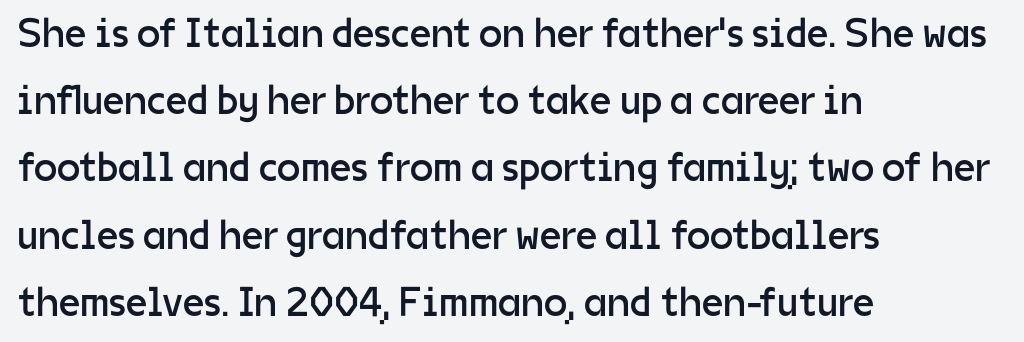
{"serif": "no", "italic": "no", "bold": "no", "weight": "regular", "width": "normal", "stroke_contrast": "low", "x_height": "medium", "monospaced": "no", "underline": "no", "align": "left", "line_spacing": "normal", "line_spacing_ratio": 1.6, "letter_spacing": "normal", "letter_spacing_em": 0.0, "glyph_px": 42}
